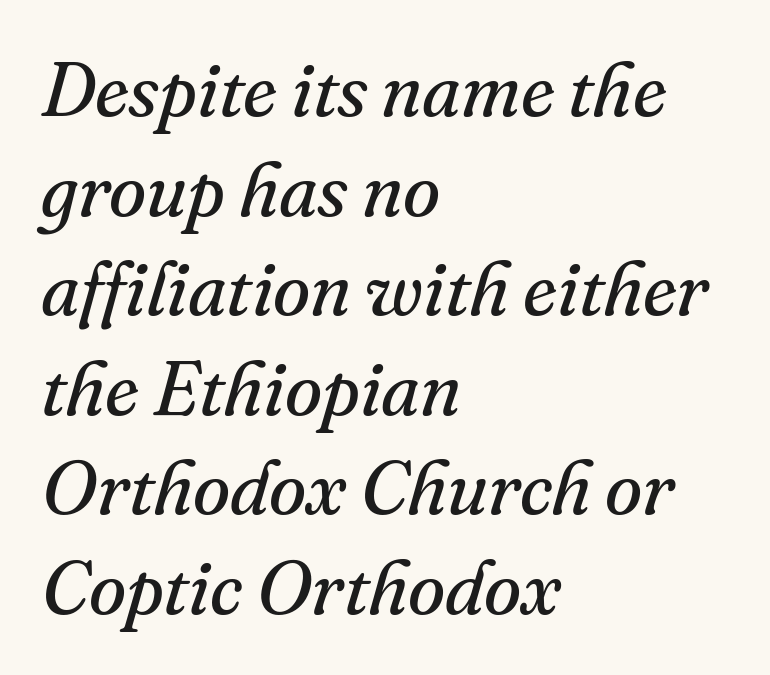
The passage shown is typed in a proportional face where columns would drift. Ink coverage per letter is moderate at most. Leftover space on each line is placed entirely after the last word. This is oblique type, the kind used for emphasis or titles. The rendering shows small feet on the letterforms — a serif design.
